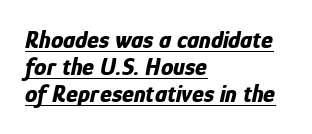
The image shows 25 px bold type, italic (leaning right); set left-aligned, tight line spacing (1.09x), normal letter spacing, underlined.
